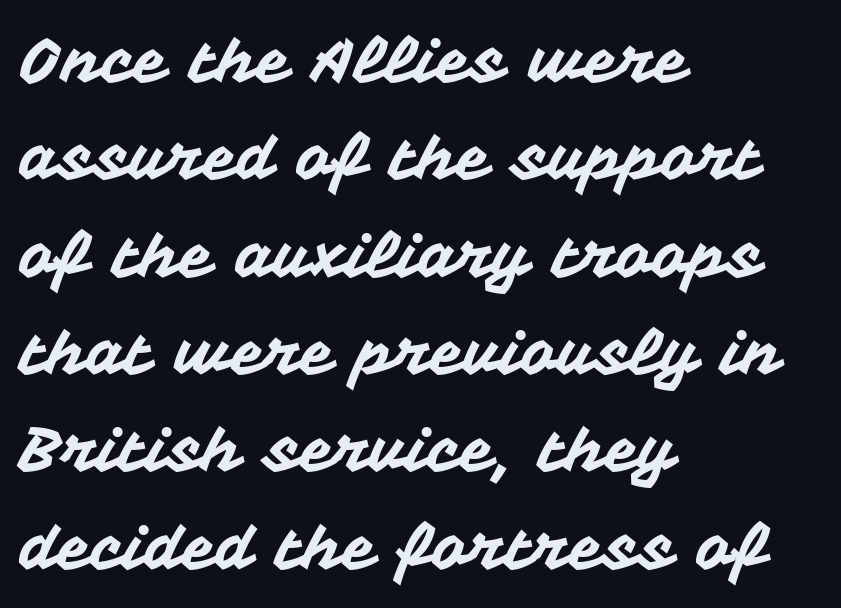
{"serif": "no", "width": "normal", "stroke_contrast": "medium", "x_height": "medium", "monospaced": "no", "underline": "no", "align": "left", "line_spacing": "normal", "line_spacing_ratio": 1.57, "letter_spacing": "normal", "letter_spacing_em": 0.0, "glyph_px": 62}
